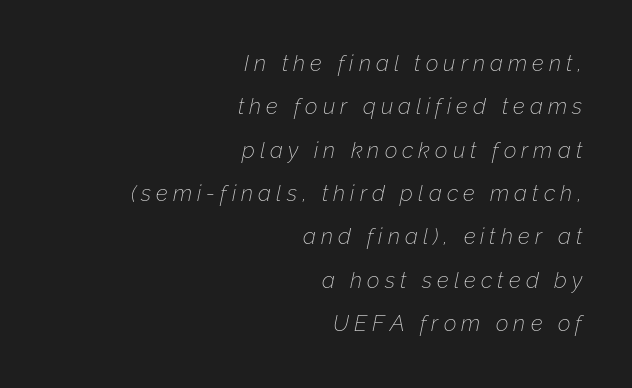
Q: Is the text bold? A: No.
Q: Is the text italic (slanted)? A: Yes, it leans right by about 12 degrees.
Q: Is the text underlined? A: No.
Q: How is the paragraph aligned? A: Right-aligned.
Q: Is the spacing between letters normal or unusually wide? A: Unusually wide.
Q: Is the spacing between lines tight, normal or loose? A: Loose.
